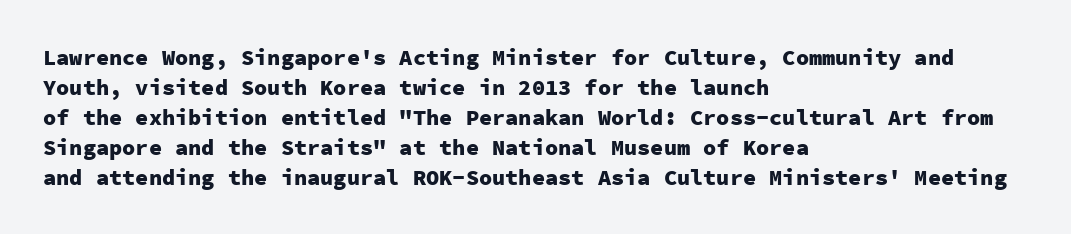
Q: Is the text bold? A: Yes.
Q: Is the text italic (slanted)? A: No, it is upright.
Q: Is the text underlined? A: No.
Q: How is the paragraph aligned? A: Left-aligned.
Q: Is the spacing between letters normal or unusually wide? A: Normal.
Q: Is the spacing between lines tight, normal or loose? A: Normal.
